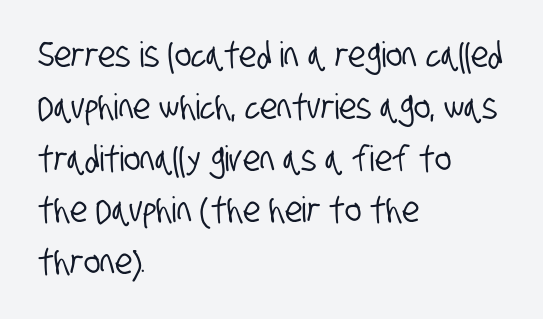
Q: Is the typeface a serif or a sans-serif typeface? A: Sans-serif.
Q: Is the text underlined? A: No.
Q: How is the paragraph aligned? A: Left-aligned.
Q: Is the spacing between letters normal or unusually wide? A: Normal.
Q: Is the spacing between lines tight, normal or loose? A: Normal.
Q: Width (condensed, normal, or wide)? A: Condensed.
Q: Stroke contrast? A: Low.
Q: x-height? A: Large.
Q: Monospaced? A: No.
